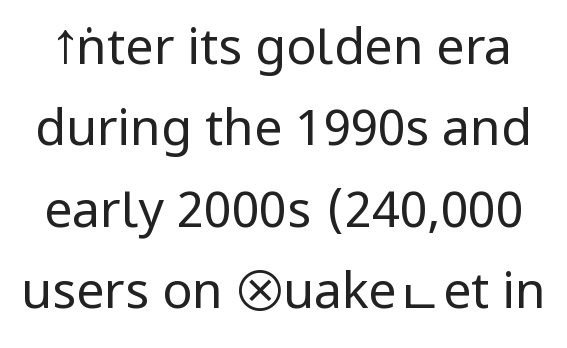
{"serif": "no", "italic": "no", "bold": "no", "weight": "regular", "width": "condensed", "stroke_contrast": "low", "underline": "no", "line_spacing": "normal", "line_spacing_ratio": 1.63, "letter_spacing": "normal", "letter_spacing_em": 0.0, "glyph_px": 50}
